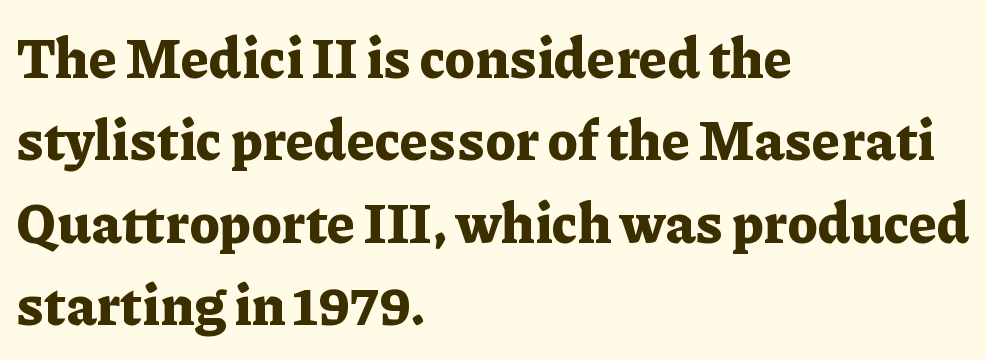
The image shows 55 px bold serif type, upright; set left-aligned, normal line spacing (1.5x), normal letter spacing, not underlined; low stroke contrast and a medium x-height.
